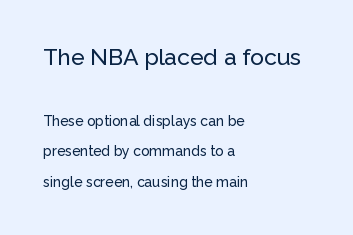
Q: Is the text italic (slanted)? A: No, it is upright.
Q: Is the text underlined? A: No.
Q: How is the paragraph aligned? A: Left-aligned.
Q: Is the spacing between letters normal or unusually wide? A: Normal.
Q: Is the spacing between lines tight, normal or loose? A: Loose.
Q: Which block of text is set in a larger size, the first (top) or the second (bottom)? A: The first (top) one.
